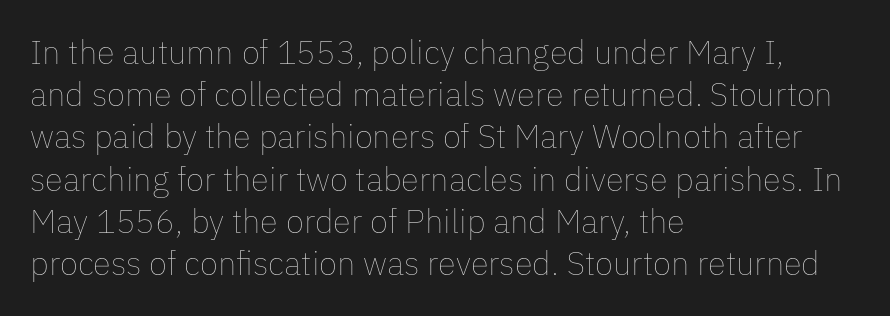
The image shows 33 px thin type, upright; set left-aligned, normal line spacing (1.28x), normal letter spacing, not underlined; low stroke contrast and a medium x-height.
